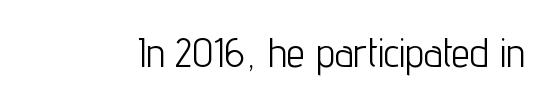
Q: Is the text bold? A: No.
Q: Is the text italic (slanted)? A: No, it is upright.
Q: Is the typeface a serif or a sans-serif typeface? A: Sans-serif.
Q: Is the text underlined? A: No.
Q: Is the spacing between letters normal or unusually wide? A: Normal.
Q: Width (condensed, normal, or wide)? A: Condensed.
Q: Stroke contrast? A: Low.
Q: x-height? A: Medium.
Q: Monospaced? A: No.
